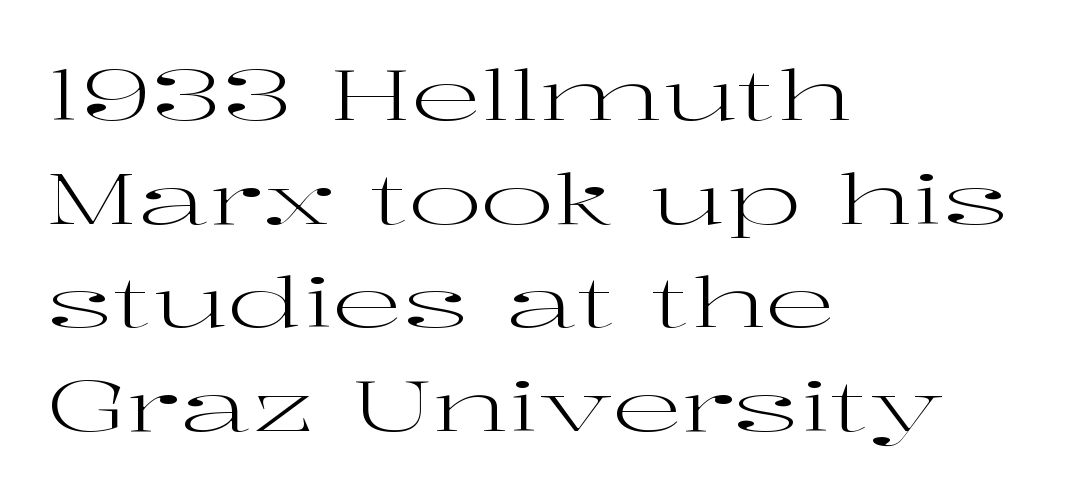
Q: Is the text bold? A: No.
Q: Is the text italic (slanted)? A: No, it is upright.
Q: Is the typeface a serif or a sans-serif typeface? A: Serif.
Q: Is the text underlined? A: No.
Q: How is the paragraph aligned? A: Left-aligned.
Q: Is the spacing between letters normal or unusually wide? A: Normal.
Q: Is the spacing between lines tight, normal or loose? A: Normal.
Q: Width (condensed, normal, or wide)? A: Wide.
Q: Stroke contrast? A: High.
Q: x-height? A: Medium.
Q: Monospaced? A: No.
